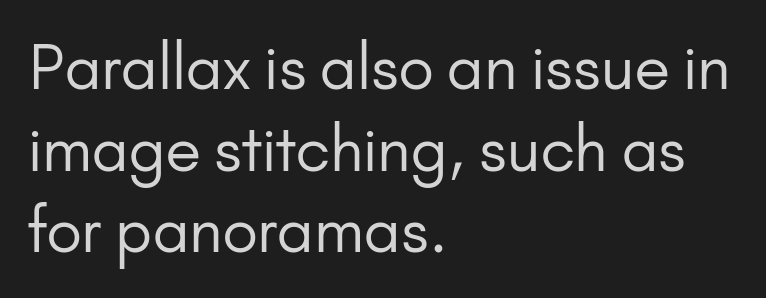
The image shows 61 px regular-weight sans-serif type, upright; set left-aligned, normal line spacing (1.34x), normal letter spacing, not underlined; low stroke contrast and a small x-height.
